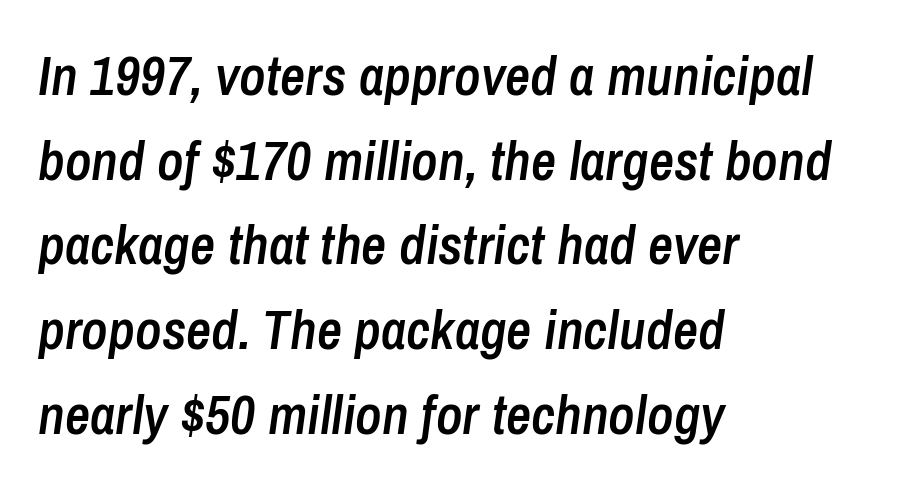
The image shows 55 px semibold, condensed type, italic (leaning right); set left-aligned, normal line spacing (1.54x), normal letter spacing, not underlined; low stroke contrast and a medium x-height.
